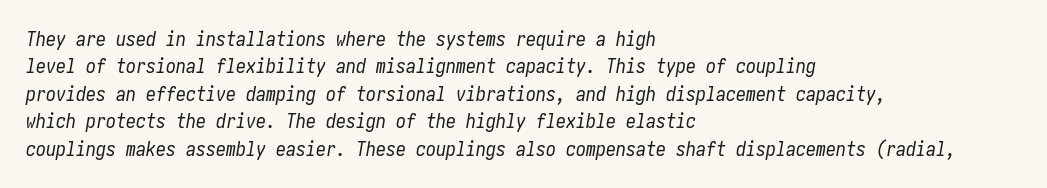
The image shows 20 px text type, italic (leaning right); set left-aligned, normal line spacing (1.37x), normal letter spacing, not underlined.
